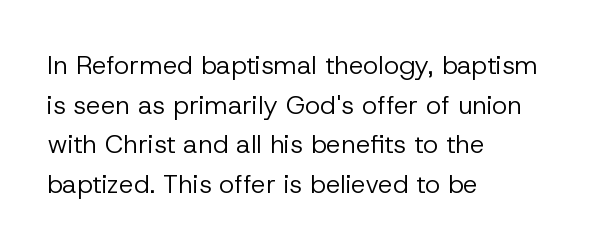
{"italic": "no", "bold": "no", "underline": "no", "align": "left", "line_spacing": "normal", "line_spacing_ratio": 1.52, "letter_spacing": "normal", "letter_spacing_em": 0.0, "glyph_px": 26}
